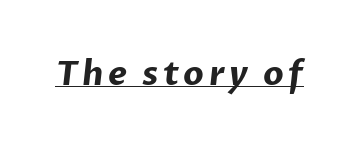
Q: Is the text bold? A: Yes.
Q: Is the typeface a serif or a sans-serif typeface? A: Sans-serif.
Q: Is the text underlined? A: Yes.
Q: Width (condensed, normal, or wide)? A: Normal.
Q: Stroke contrast? A: Low.
Q: x-height? A: Medium.
Q: Monospaced? A: No.
